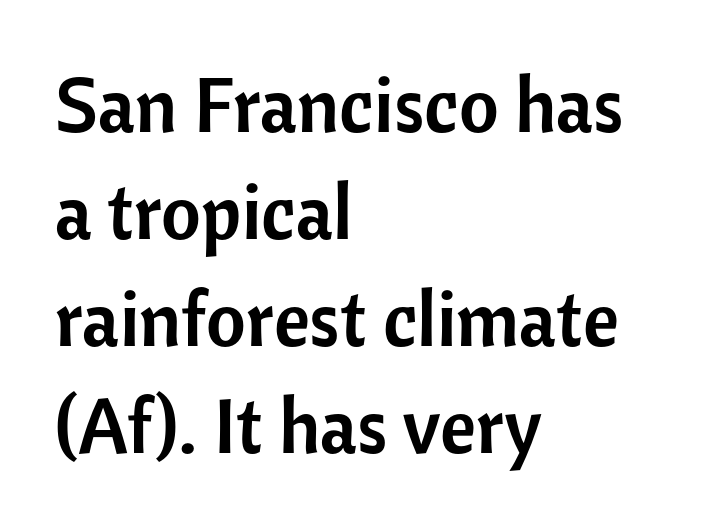
This rendering employs a face without finishing strokes, i.e., a sans-serif. The lines in this sample share a left origin and differ only in where they stop. The font's upright variant was chosen for this text. Descenders are the only things crossing below the line. Varying glyph widths throughout — classic text-font behaviour. Nothing unusual about the tracking: characters are spaced as the font intends.
